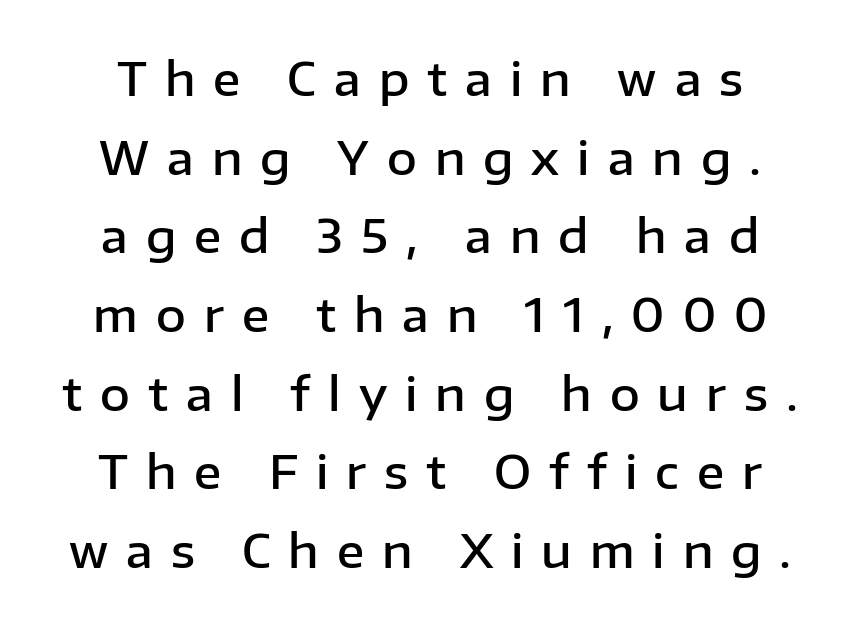
Q: Is the text bold? A: Semi-bold.
Q: Is the text italic (slanted)? A: No, it is upright.
Q: Is the typeface a serif or a sans-serif typeface? A: Sans-serif.
Q: Is the text underlined? A: No.
Q: Is the spacing between letters normal or unusually wide? A: Unusually wide.
Q: Width (condensed, normal, or wide)? A: Normal.
Q: Stroke contrast? A: Low.
Q: x-height? A: Medium.
Q: Monospaced? A: No.
